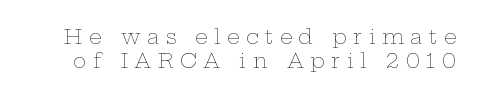
Q: Is the text bold? A: No.
Q: Is the text italic (slanted)? A: No, it is upright.
Q: Is the text underlined? A: No.
Q: Is the spacing between letters normal or unusually wide? A: Unusually wide.
